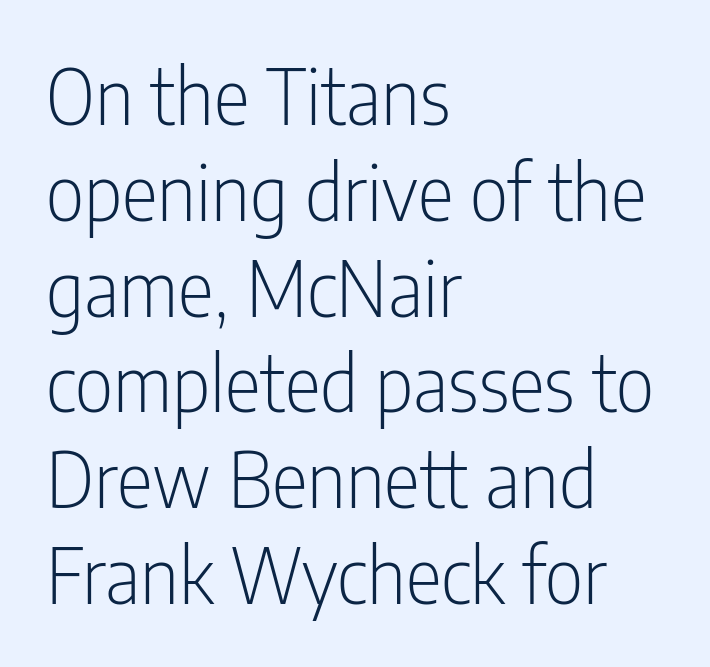
The image shows 76 px light, condensed sans-serif type, upright; set left-aligned, normal line spacing (1.26x), normal letter spacing, not underlined; low stroke contrast and a medium x-height.
